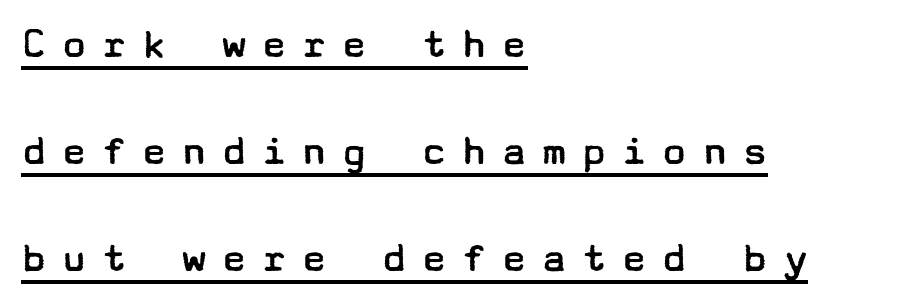
{"serif": "no", "italic": "no", "bold": "no", "weight": "regular", "width": "wide", "stroke_contrast": "low", "x_height": "medium", "underline": "yes", "align": "left", "line_spacing": "loose", "line_spacing_ratio": 2.43, "letter_spacing": "wide", "letter_spacing_em": 0.31, "glyph_px": 44}
